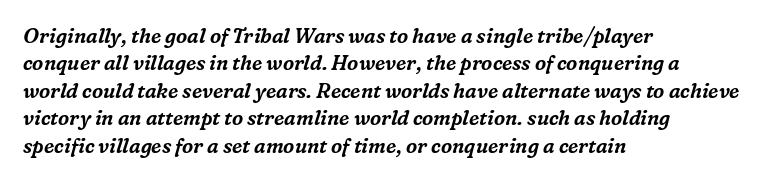
The image shows 20 px text type, italic (leaning right); set left-aligned, normal line spacing (1.37x), normal letter spacing, not underlined.
